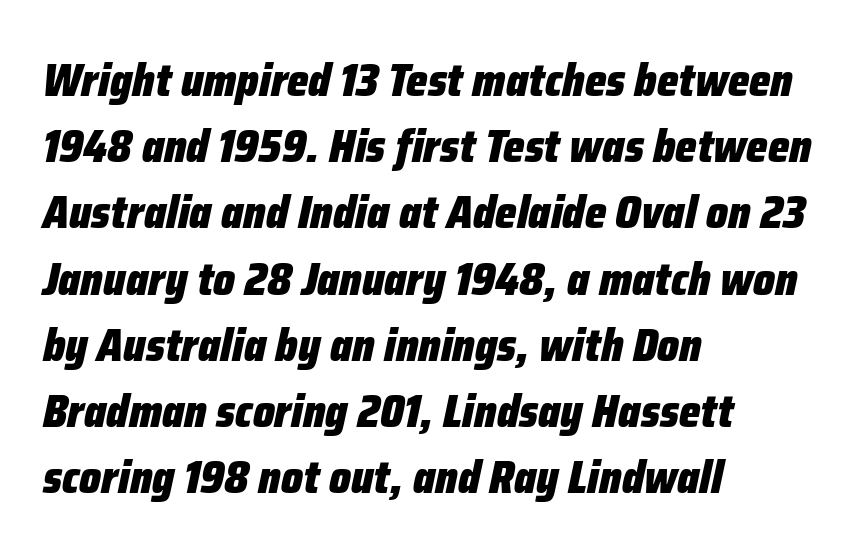
The letters sit at their default tracking, neither squeezed nor spread. Has an underline been added? It has not. The face used here is proportionally spaced, like ordinary book or web type. Alignment: flush left. Typesetter's note: full bold, strokes at maximum text heaviness.
